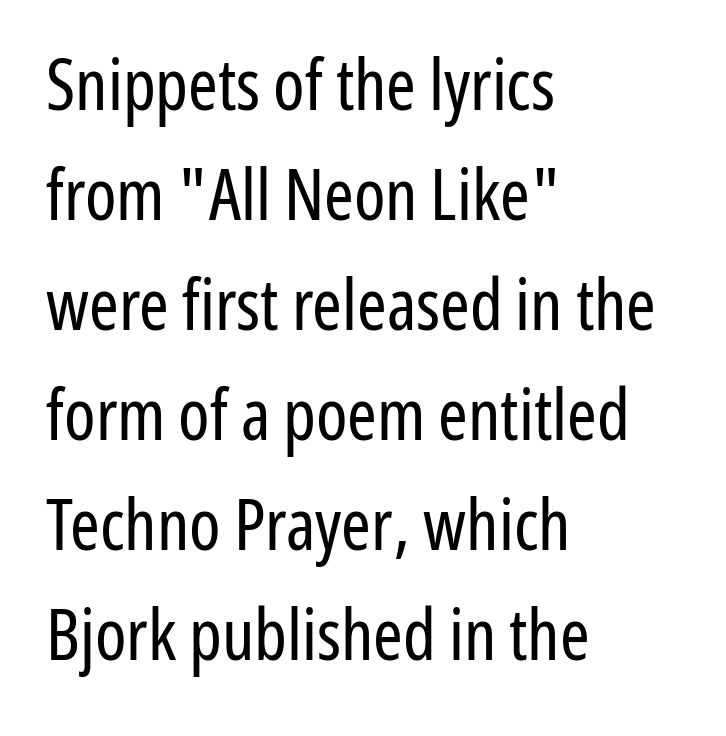
The image shows 71 px regular-weight, condensed sans-serif type, upright; set left-aligned, normal line spacing (1.55x), normal letter spacing, not underlined; low stroke contrast and a medium x-height.
